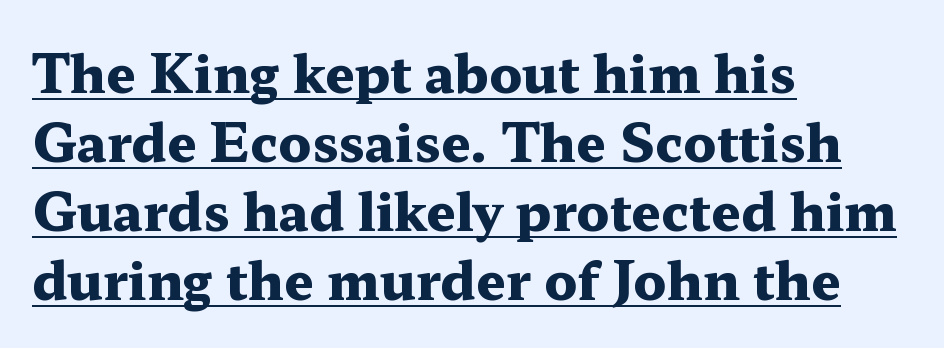
{"serif": "yes", "italic": "no", "bold": "yes", "weight": "heavy", "width": "wide", "stroke_contrast": "medium", "x_height": "medium", "monospaced": "no", "underline": "yes", "align": "left", "line_spacing": "normal", "line_spacing_ratio": 1.33, "letter_spacing": "normal", "letter_spacing_em": 0.0, "glyph_px": 52}
